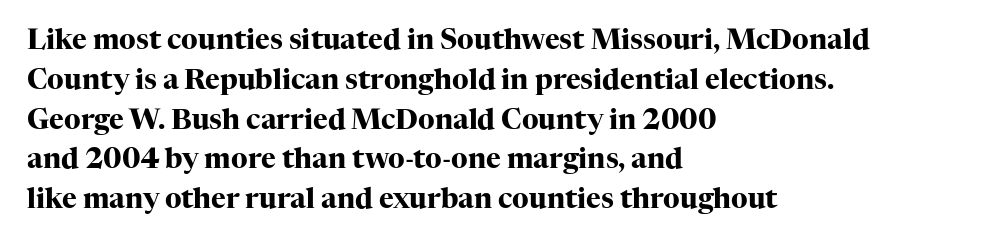
The image shows 28 px heavy serif type, upright; set left-aligned, normal line spacing (1.42x), normal letter spacing, not underlined; high stroke contrast and a medium x-height.
